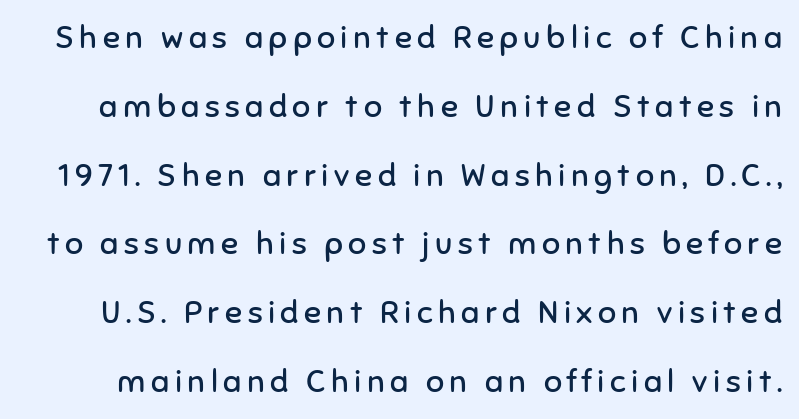
The image shows 32 px regular-weight sans-serif type, upright; set loose line spacing (2.15x), not underlined; low stroke contrast and a medium x-height.
